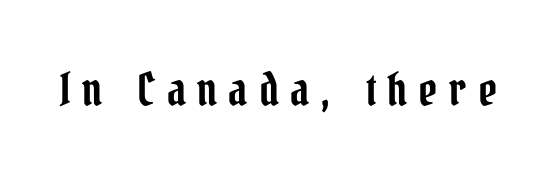
Q: Is the text italic (slanted)? A: No, it is upright.
Q: Is the typeface a serif or a sans-serif typeface? A: Serif.
Q: Is the text underlined? A: No.
Q: Is the spacing between letters normal or unusually wide? A: Unusually wide.
Q: Width (condensed, normal, or wide)? A: Condensed.
Q: Stroke contrast? A: Low.
Q: x-height? A: Medium.
Q: Monospaced? A: No.
